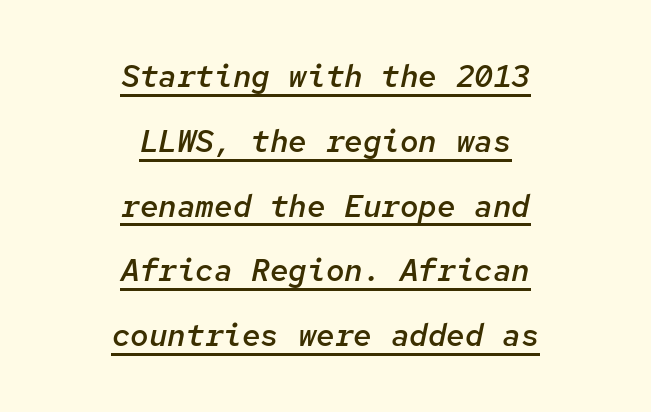
Q: Is the text bold? A: Semi-bold.
Q: Is the text italic (slanted)? A: Yes, it leans right by about 12 degrees.
Q: Is the text underlined? A: Yes.
Q: How is the paragraph aligned? A: Centered.
Q: Is the spacing between letters normal or unusually wide? A: Normal.
Q: Is the spacing between lines tight, normal or loose? A: Loose.
Q: Width (condensed, normal, or wide)? A: Normal.
Q: Stroke contrast? A: Low.
Q: x-height? A: Medium.
Q: Monospaced? A: Yes.
